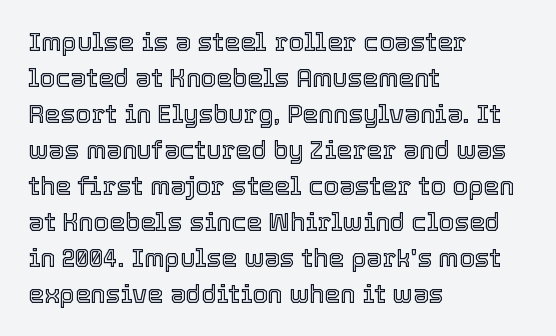
{"italic": "no", "underline": "no", "align": "left", "line_spacing": "normal", "line_spacing_ratio": 1.44, "letter_spacing": "normal", "letter_spacing_em": 0.0, "glyph_px": 25}
